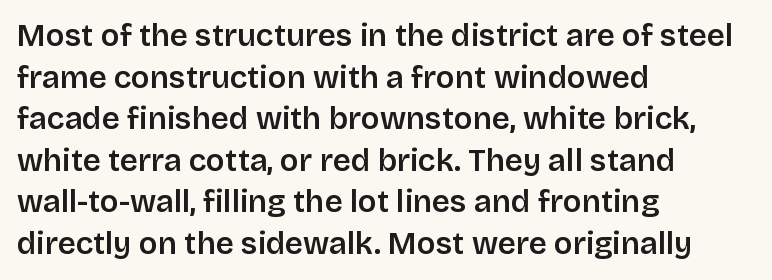
Q: Is the text bold? A: Semi-bold.
Q: Is the text italic (slanted)? A: No, it is upright.
Q: Is the typeface a serif or a sans-serif typeface? A: Sans-serif.
Q: Is the text underlined? A: No.
Q: How is the paragraph aligned? A: Left-aligned.
Q: Is the spacing between letters normal or unusually wide? A: Normal.
Q: Is the spacing between lines tight, normal or loose? A: Normal.
Q: Width (condensed, normal, or wide)? A: Normal.
Q: Stroke contrast? A: Low.
Q: x-height? A: Large.
Q: Monospaced? A: No.
